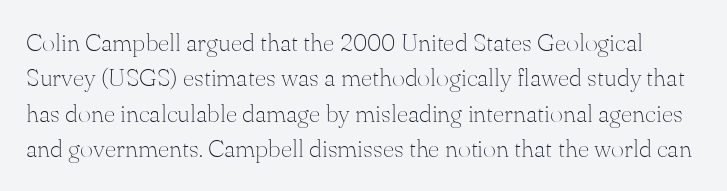
The image shows 25 px text type, upright; set normal line spacing (1.42x), normal letter spacing, not underlined.
